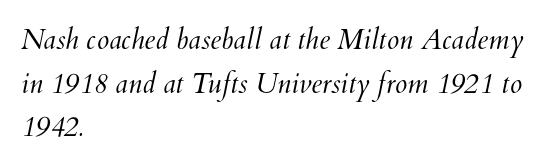
No extra ink here — the face is not bold. Character widths vary here, with narrow letters taking less room than wide ones. Here the glyphs are tracked normally, forming tight word shapes. A normal amount of white space separates one row of letters from the next. Just letters on the line, the space beneath them empty. Layout note: lines flush left.
